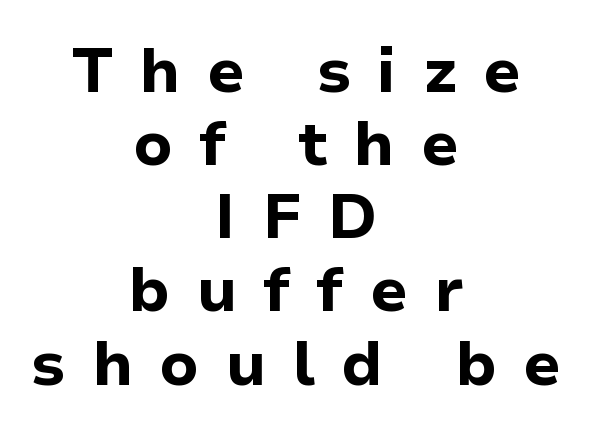
{"serif": "no", "italic": "no", "bold": "yes", "weight": "bold", "width": "normal", "stroke_contrast": "low", "x_height": "medium", "monospaced": "no", "underline": "no", "align": "center", "line_spacing_ratio": 1.18, "letter_spacing": "wide", "letter_spacing_em": 0.42, "glyph_px": 62}
